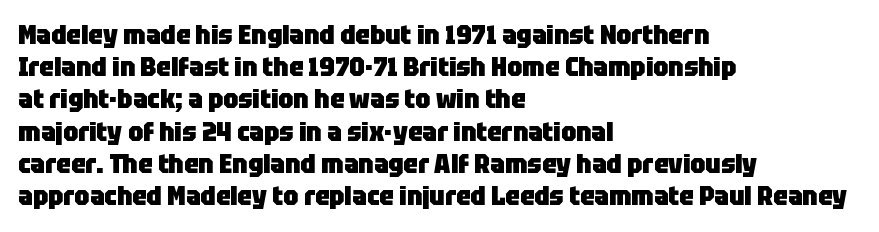
Descenders hang freely into open space. Rendered with straight, roman letterforms. The strokes are fattened all the way to bold. This rendering uses left alignment, leaving the right contour irregular.
